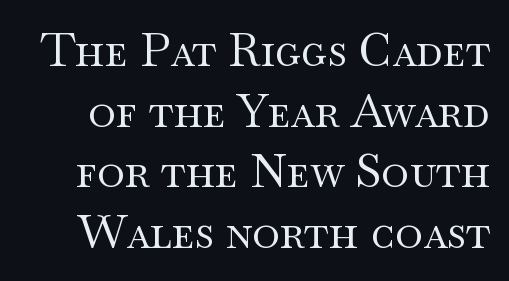
{"serif": "yes", "italic": "no", "bold": "no", "weight": "regular", "width": "wide", "stroke_contrast": "medium", "x_height": "small", "monospaced": "no", "underline": "no", "line_spacing": "normal", "line_spacing_ratio": 1.29, "letter_spacing": "normal", "letter_spacing_em": 0.0, "glyph_px": 47}
